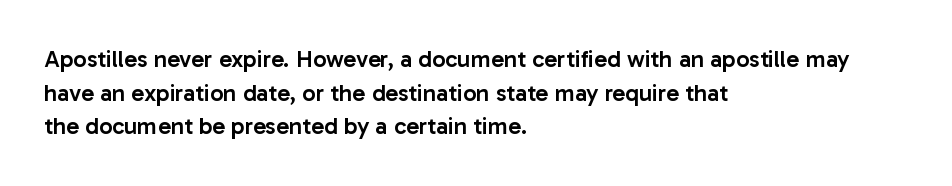
The image shows 24 px text type, upright; set left-aligned, normal line spacing (1.4x), normal letter spacing, not underlined.
